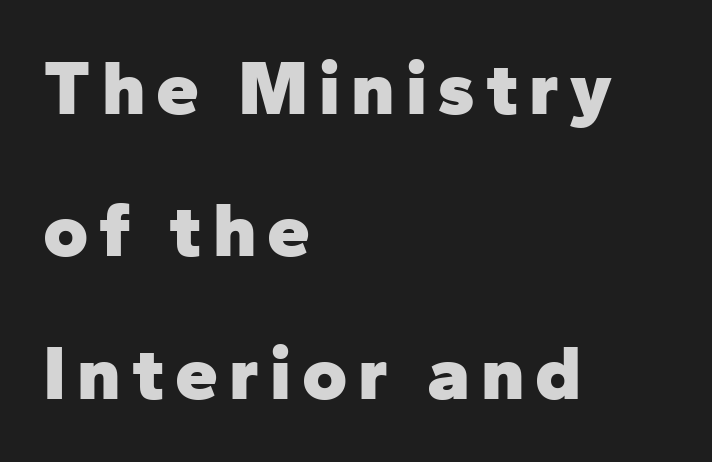
Pretty heavy lettering here — definitely bold. Unmarked baselines from the first word to the last. Stroke terminals: plain, sans-serif. Character widths vary here, with narrow letters taking less room than wide ones.
